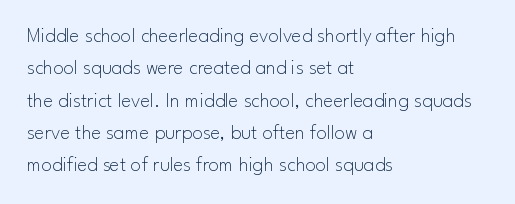
Q: Is the text bold? A: No.
Q: Is the text italic (slanted)? A: No, it is upright.
Q: Is the text underlined? A: No.
Q: How is the paragraph aligned? A: Left-aligned.
Q: Is the spacing between letters normal or unusually wide? A: Normal.
Q: Is the spacing between lines tight, normal or loose? A: Normal.
